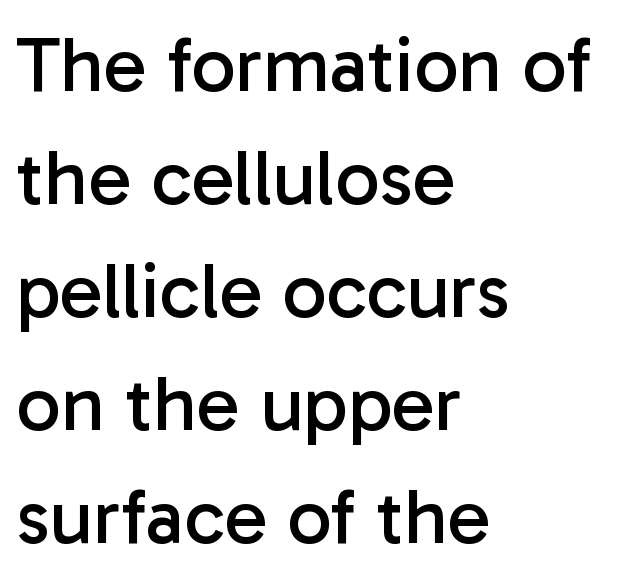
Q: Is the text bold? A: No.
Q: Is the text italic (slanted)? A: No, it is upright.
Q: Is the typeface a serif or a sans-serif typeface? A: Sans-serif.
Q: Is the text underlined? A: No.
Q: How is the paragraph aligned? A: Left-aligned.
Q: Is the spacing between letters normal or unusually wide? A: Normal.
Q: Is the spacing between lines tight, normal or loose? A: Normal.
Q: Width (condensed, normal, or wide)? A: Normal.
Q: Stroke contrast? A: Low.
Q: x-height? A: Medium.
Q: Monospaced? A: No.
